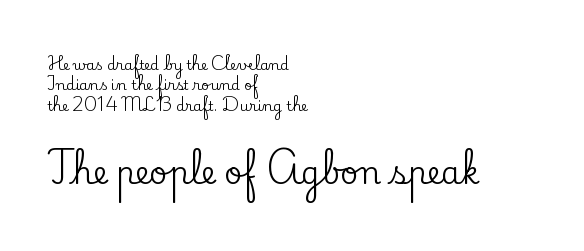
Q: Is the text italic (slanted)? A: No, it is upright.
Q: Is the typeface a serif or a sans-serif typeface? A: Serif.
Q: Is the text underlined? A: No.
Q: How is the paragraph aligned? A: Left-aligned.
Q: Is the spacing between letters normal or unusually wide? A: Normal.
Q: Is the spacing between lines tight, normal or loose? A: Normal.
Q: Which block of text is set in a larger size, the first (top) or the second (bottom)? A: The second (bottom) one.
Q: Width (condensed, normal, or wide)? A: Normal.
Q: Stroke contrast? A: Low.
Q: x-height? A: Small.
Q: Monospaced? A: No.
